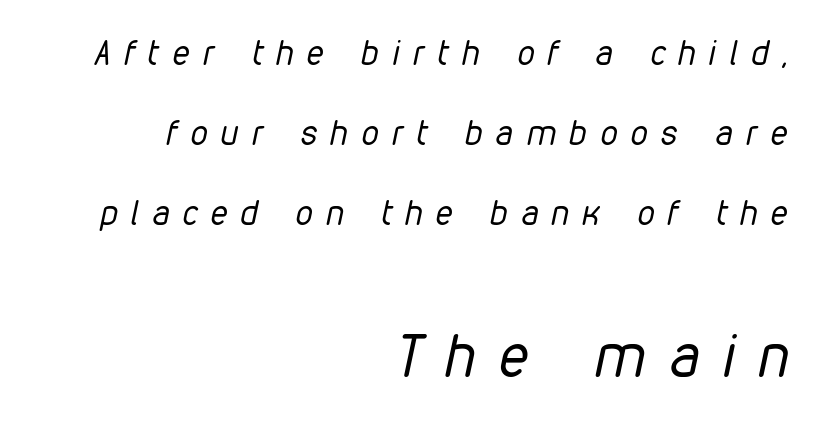
Descenders hang freely into open space. Does extra space separate the letters? Yes, quite a lot of it. Does the bottom block carry the larger type? Yes, it does. Casual observation: everything's shoved over to the right.
